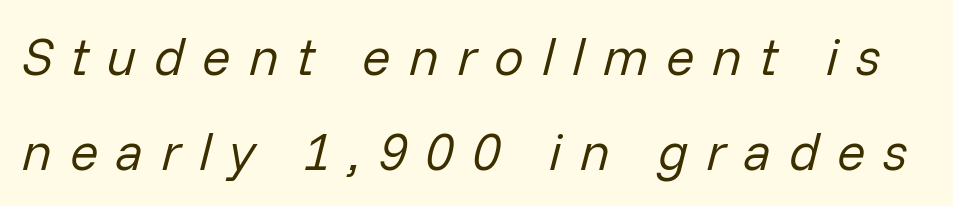
{"italic": "yes", "lean": "right", "slant_degrees": 14, "bold": "no", "weight": "regular", "width": "normal", "stroke_contrast": "low", "x_height": "medium", "monospaced": "no", "underline": "no", "line_spacing_ratio": 1.79, "letter_spacing": "wide", "letter_spacing_em": 0.33, "glyph_px": 53}
